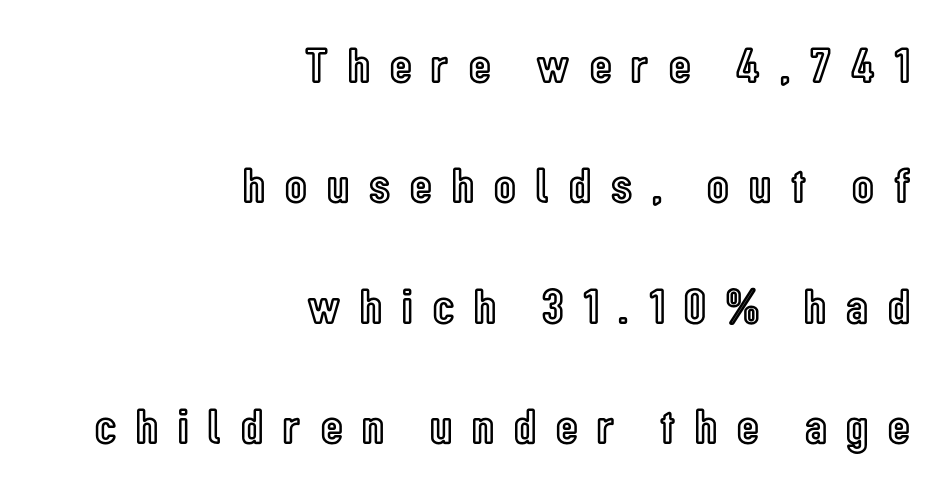
{"italic": "no", "width": "condensed", "x_height": "medium", "monospaced": "no", "underline": "no", "align": "right", "line_spacing": "loose", "line_spacing_ratio": 2.41, "letter_spacing": "wide", "letter_spacing_em": 0.4, "glyph_px": 50}
